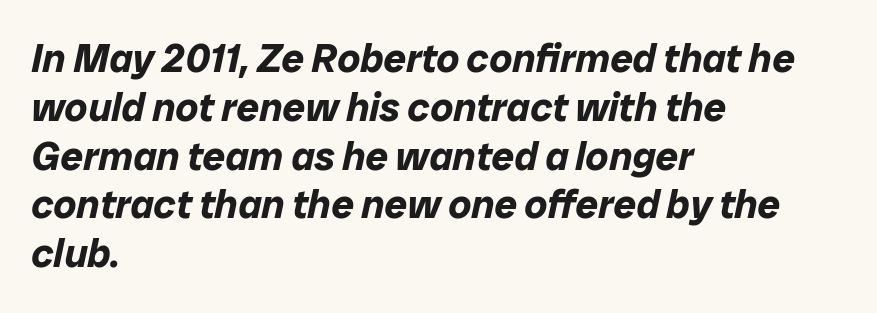
{"italic": "yes", "lean": "right", "slant_degrees": 12, "bold": "yes", "weight": "bold", "width": "normal", "stroke_contrast": "low", "x_height": "medium", "monospaced": "no", "underline": "no", "align": "left", "line_spacing_ratio": 1.22, "letter_spacing": "normal", "letter_spacing_em": 0.0, "glyph_px": 40}
